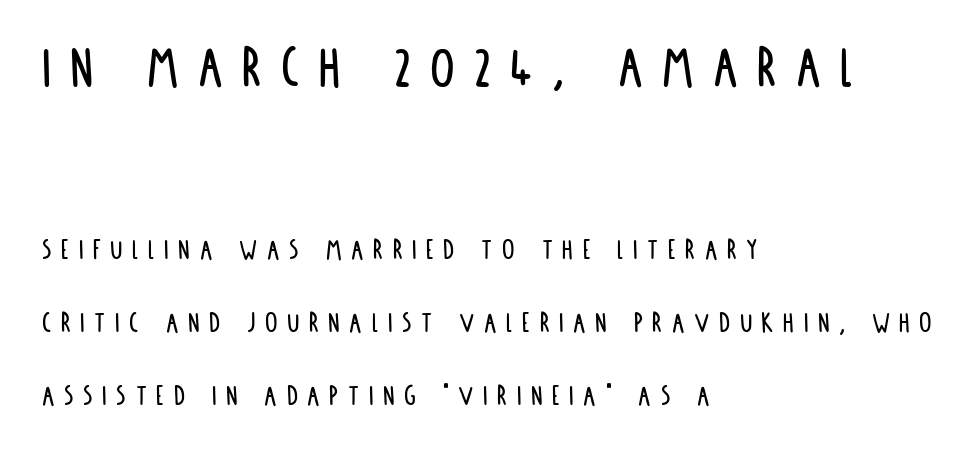
{"serif": "no", "italic": "no", "width": "condensed", "stroke_contrast": "low", "x_height": "large", "monospaced": "no", "underline": "no", "align": "left", "line_spacing": "loose", "line_spacing_ratio": 2.35, "letter_spacing": "wide", "letter_spacing_em": 0.31, "larger_block": "first", "size_ratio": 2.0, "glyph_px": 62}
